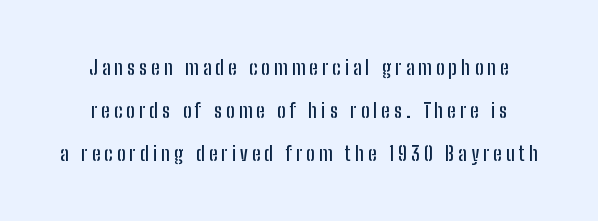
Q: Is the text italic (slanted)? A: No, it is upright.
Q: Is the text underlined? A: No.
Q: Is the spacing between letters normal or unusually wide? A: Unusually wide.
Q: Is the spacing between lines tight, normal or loose? A: Loose.
